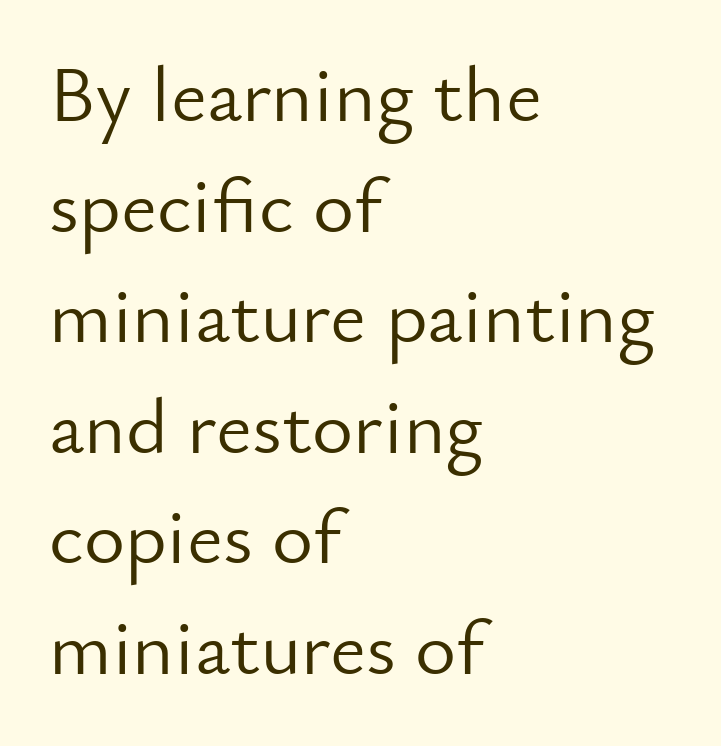
{"serif": "no", "italic": "no", "bold": "no", "weight": "light", "width": "normal", "stroke_contrast": "low", "x_height": "small", "monospaced": "no", "underline": "no", "align": "left", "line_spacing": "normal", "line_spacing_ratio": 1.4, "letter_spacing": "normal", "letter_spacing_em": 0.0, "glyph_px": 79}
